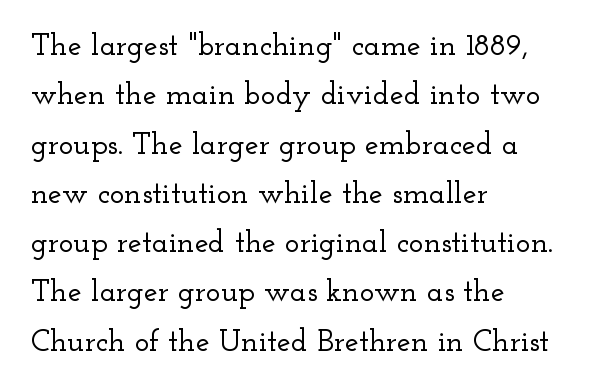
The text block is weighted toward the left margin, trailing off unevenly rightward. Examine the stroke ends and you'll spot serifs. In terms of posture, this sample is upright. Is this a fixed-width face? No — the glyphs have proportional, varying widths. Nothing unusual about the tracking: characters are spaced as the font intends. No word sits above an underline.
